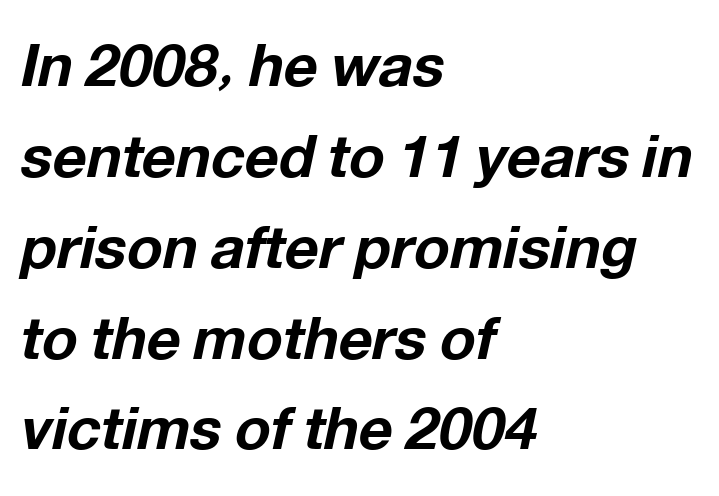
The image shows 59 px bold type, italic (leaning right); set left-aligned, normal line spacing (1.54x), normal letter spacing, not underlined; low stroke contrast and a medium x-height.
